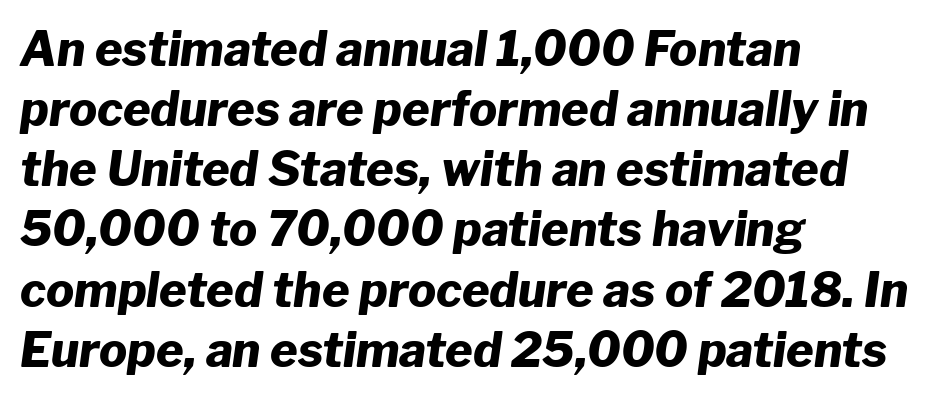
Q: Is the text bold? A: Yes.
Q: Is the text italic (slanted)? A: Yes, it leans right by about 8 degrees.
Q: Is the text underlined? A: No.
Q: How is the paragraph aligned? A: Left-aligned.
Q: Is the spacing between letters normal or unusually wide? A: Normal.
Q: Is the spacing between lines tight, normal or loose? A: Normal.
Q: Width (condensed, normal, or wide)? A: Normal.
Q: Stroke contrast? A: Low.
Q: x-height? A: Medium.
Q: Monospaced? A: No.
